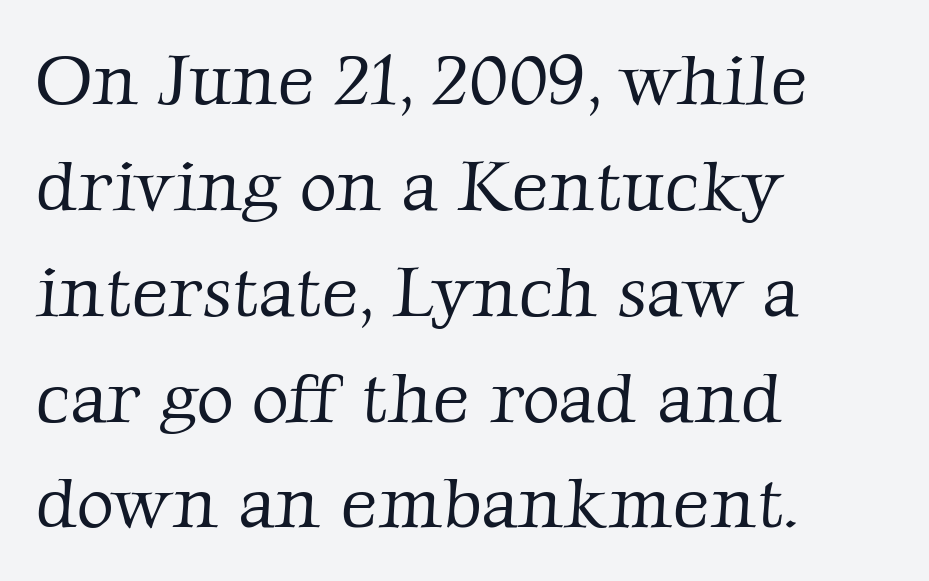
The image shows 72 px light serif type; set left-aligned, normal line spacing (1.47x), normal letter spacing, not underlined; low stroke contrast and a medium x-height.
